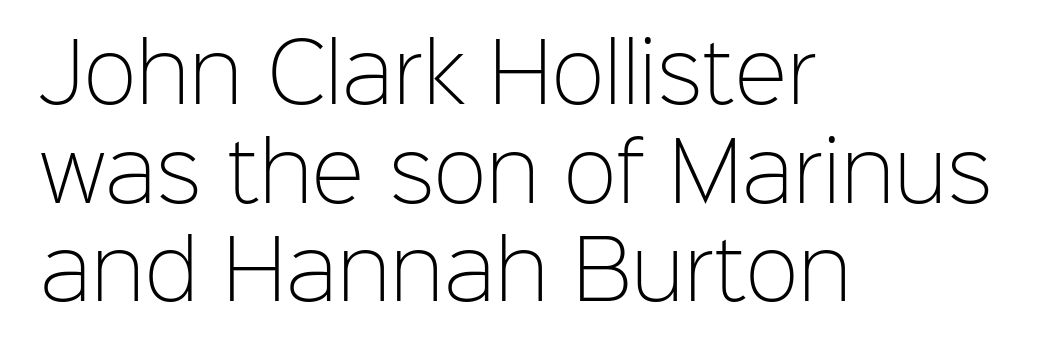
The image shows 79 px light sans-serif type, upright; set left-aligned, normal line spacing (1.25x), normal letter spacing, not underlined; low stroke contrast and a medium x-height.
